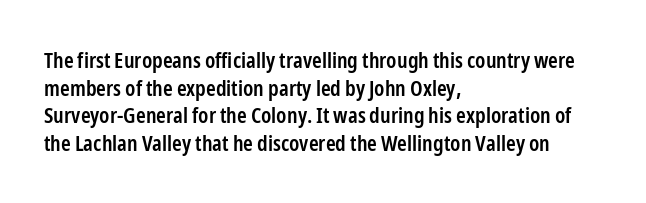
{"italic": "no", "bold": "semi", "underline": "no", "align": "left", "line_spacing": "normal", "line_spacing_ratio": 1.26, "letter_spacing": "normal", "letter_spacing_em": 0.0, "glyph_px": 22}
